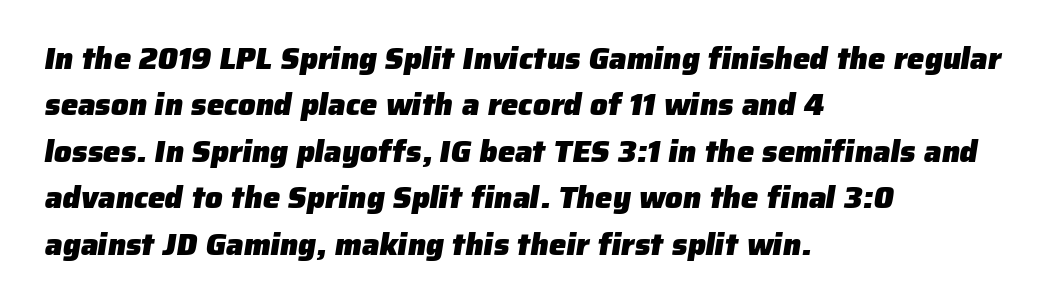
{"serif": "no", "bold": "yes", "weight": "heavy", "width": "normal", "stroke_contrast": "low", "x_height": "medium", "monospaced": "no", "underline": "no", "align": "left", "line_spacing": "normal", "line_spacing_ratio": 1.5, "letter_spacing": "normal", "letter_spacing_em": 0.0, "glyph_px": 31}
